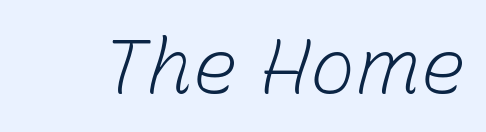
There is no visible air inserted between adjacent glyphs. This sample uses an oblique cut, with every glyph tilted off the vertical. Decoration check: the copy has no underline. This sample has the flowing, uneven cadence of proportional lettering.
